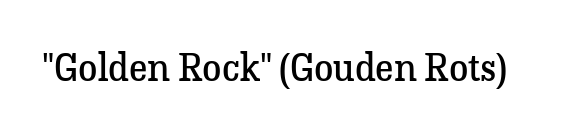
Is this a heavy cut? Hardly; it is regular or lighter. Italic? Not at all — the glyphs are vertical. The face used here is proportionally spaced, like ordinary book or web type. The line texture is even and compact thanks to regular tracking.
